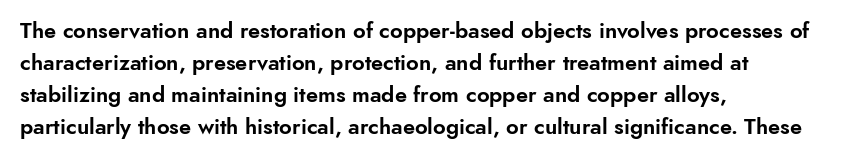
These lines were composed using upright roman letters. If you drew a ruler down the left edge, every line would touch it. In terms of leading, this rendering sits right in the middle. These lines keep a tight, regular rhythm from letter to letter. The glyphs are unaccompanied by any horizontal stroke below them.
